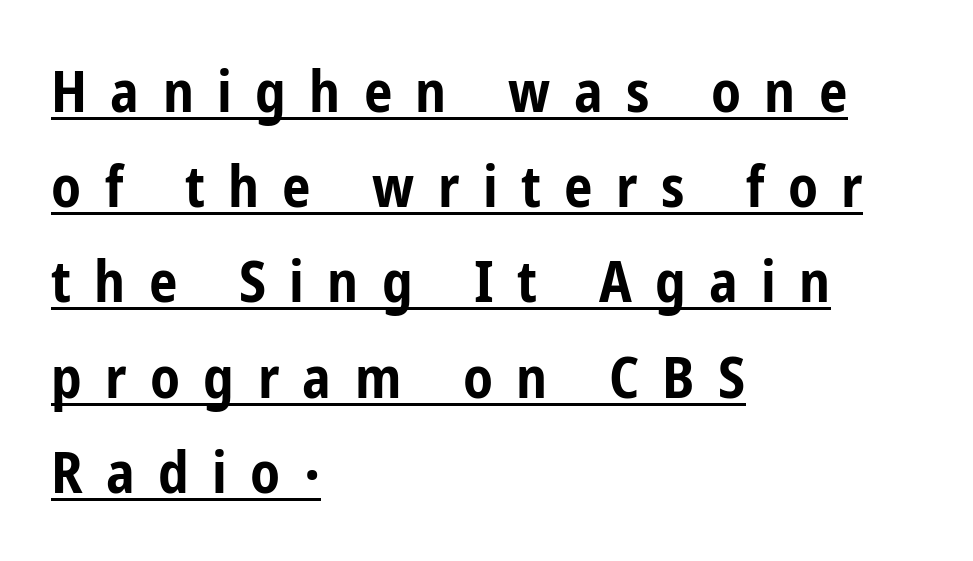
The image shows 57 px bold, condensed sans-serif type, upright; set left-aligned, normal line spacing (1.67x), unusually wide letter spacing (+0.41 em), underlined; low stroke contrast and a medium x-height.
